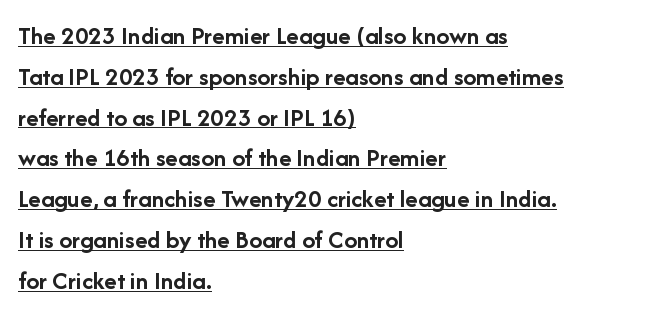
Q: Is the text bold? A: Yes.
Q: Is the text italic (slanted)? A: No, it is upright.
Q: Is the text underlined? A: Yes.
Q: How is the paragraph aligned? A: Left-aligned.
Q: Is the spacing between letters normal or unusually wide? A: Normal.
Q: Is the spacing between lines tight, normal or loose? A: Normal.
